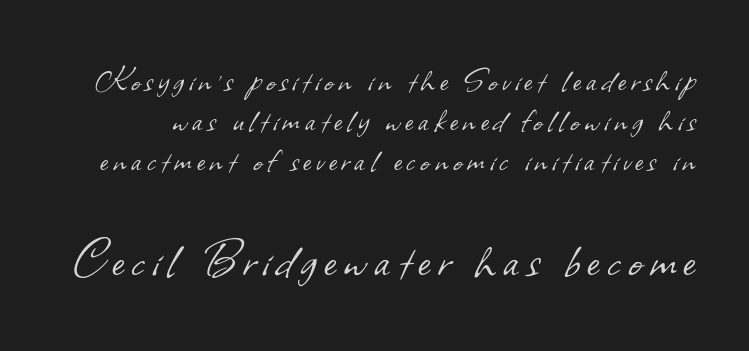
The letters in the lower block stand taller than those in the block above. These lines are rendered in a variable-pitch font. These lines are composed in type without serifs. Weight: regular or lighter. The glyphs are unaccompanied by any horizontal stroke below them. Line spacing here is tight.
